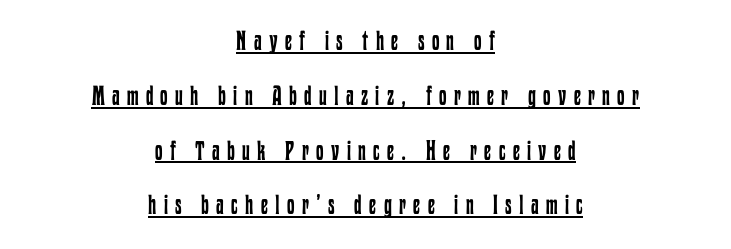
{"italic": "no", "bold": "no", "underline": "yes", "align": "center", "line_spacing": "loose", "line_spacing_ratio": 2.03, "letter_spacing": "wide", "letter_spacing_em": 0.27, "glyph_px": 27}
